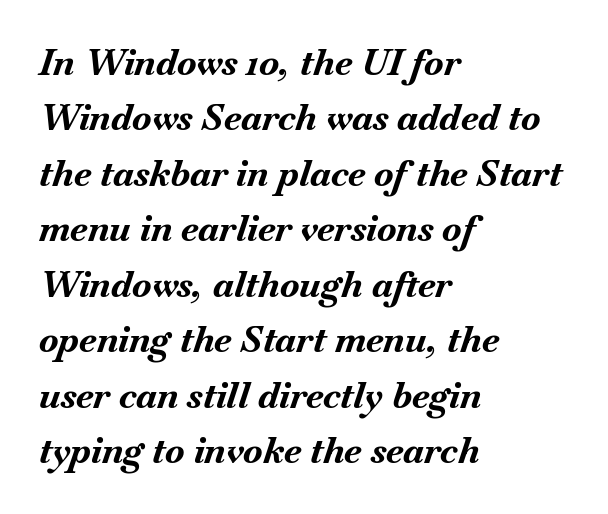
The image shows 36 px bold type, italic (leaning right); set left-aligned, normal line spacing (1.54x), normal letter spacing, not underlined; medium stroke contrast and a small x-height.
